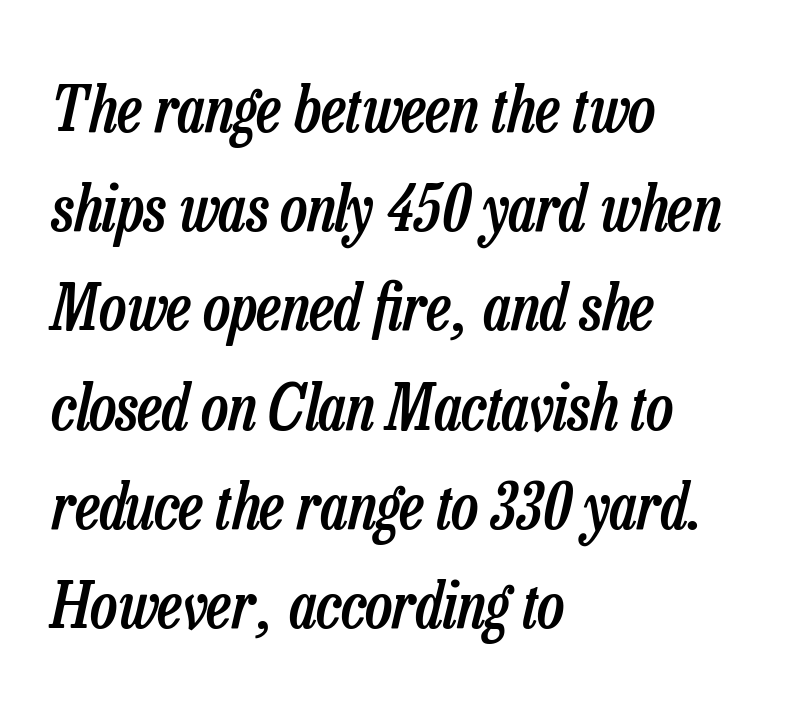
Q: Is the text bold? A: Semi-bold.
Q: Is the text italic (slanted)? A: Yes, it leans right by about 13 degrees.
Q: Is the text underlined? A: No.
Q: How is the paragraph aligned? A: Left-aligned.
Q: Is the spacing between letters normal or unusually wide? A: Normal.
Q: Is the spacing between lines tight, normal or loose? A: Normal.
Q: Width (condensed, normal, or wide)? A: Condensed.
Q: Stroke contrast? A: Low.
Q: x-height? A: Medium.
Q: Monospaced? A: No.
